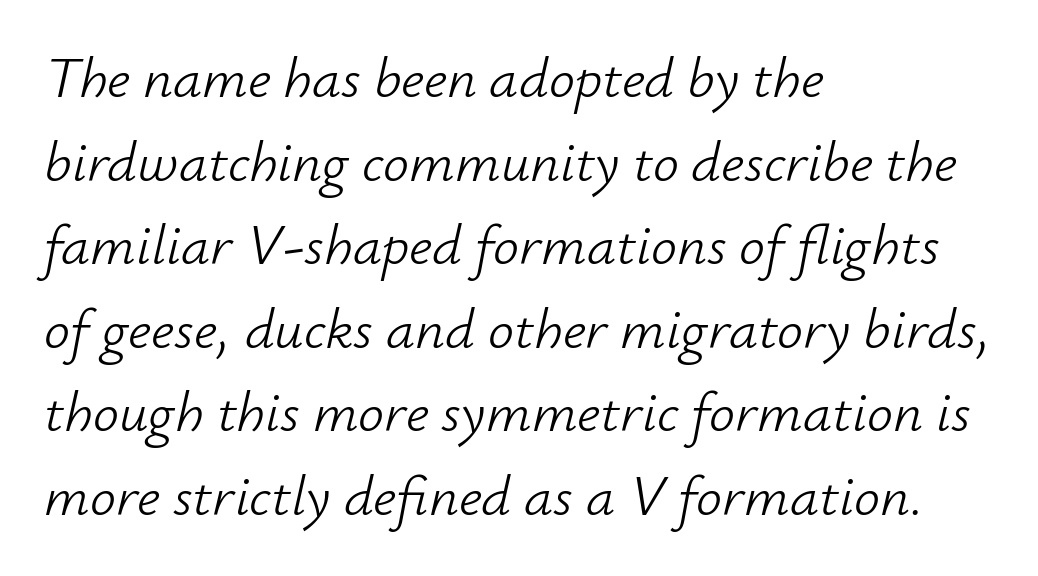
The image shows 58 px light type, italic (leaning right); set left-aligned, normal line spacing (1.44x), normal letter spacing, not underlined; low stroke contrast and a small x-height.
